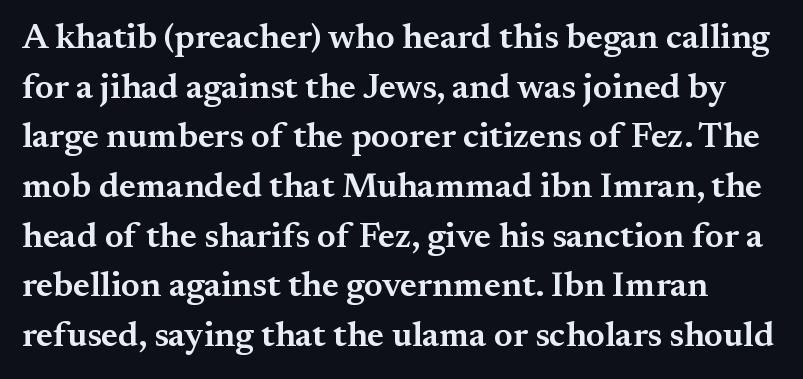
Q: Is the text bold? A: Semi-bold.
Q: Is the text italic (slanted)? A: No, it is upright.
Q: Is the typeface a serif or a sans-serif typeface? A: Serif.
Q: Is the text underlined? A: No.
Q: Is the spacing between letters normal or unusually wide? A: Normal.
Q: Is the spacing between lines tight, normal or loose? A: Normal.
Q: Width (condensed, normal, or wide)? A: Normal.
Q: Stroke contrast? A: Medium.
Q: x-height? A: Small.
Q: Monospaced? A: No.
